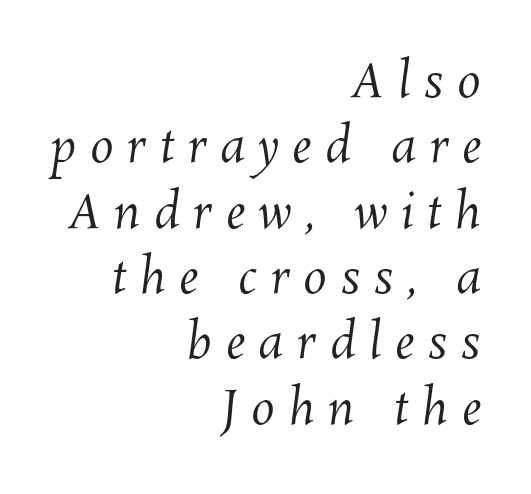
{"bold": "no", "weight": "regular", "width": "normal", "stroke_contrast": "medium", "x_height": "medium", "monospaced": "no", "underline": "no", "align": "right", "line_spacing": "normal", "line_spacing_ratio": 1.39, "letter_spacing": "wide", "letter_spacing_em": 0.29, "glyph_px": 47}
